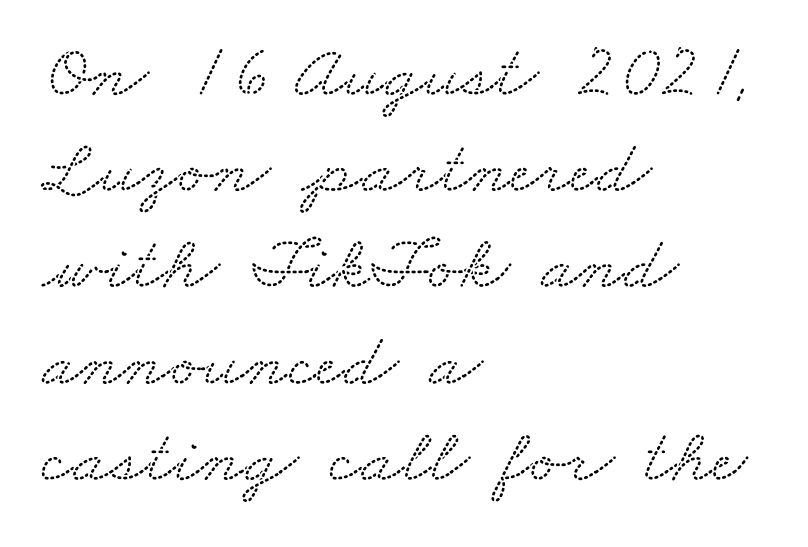
Q: Is the typeface a serif or a sans-serif typeface? A: Serif.
Q: Is the text underlined? A: No.
Q: How is the paragraph aligned? A: Left-aligned.
Q: Is the spacing between letters normal or unusually wide? A: Normal.
Q: Is the spacing between lines tight, normal or loose? A: Normal.
Q: Width (condensed, normal, or wide)? A: Wide.
Q: Stroke contrast? A: Low.
Q: x-height? A: Small.
Q: Monospaced? A: No.
